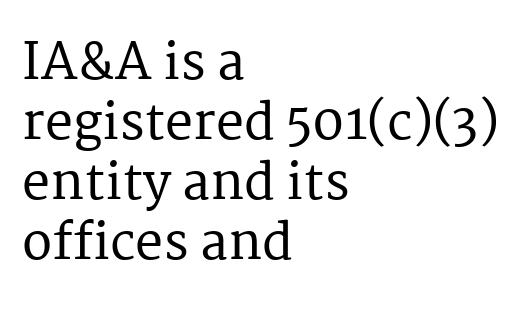
Character widths vary here, with narrow letters taking less room than wide ones. Letters rest on an invisible, unmarked baseline. Tall strokes in this sample are plumb rather than angled. The text block is weighted toward the left margin, trailing off unevenly rightward. Does extra space separate the letters? No, they use regular spacing. A serif font was chosen for this passage.
